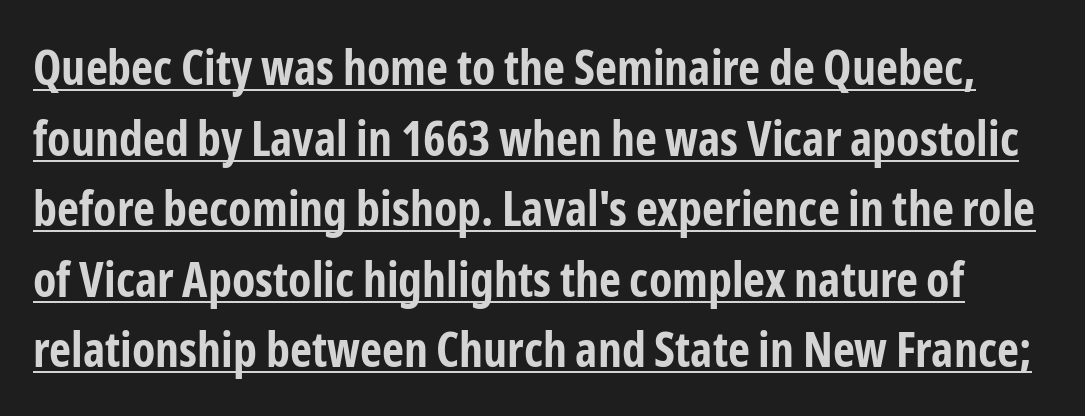
Stroke terminals: plain, sans-serif. Varying glyph widths throughout — classic text-font behaviour. Spacing between characters is what you'd get straight out of the box. Designer's note — italics off, roman on.
